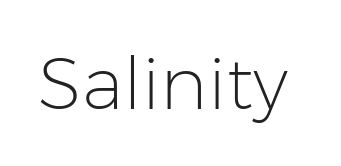
The strip under each line holds only bare page. A roman cut, with each character standing at attention. What stands out about the letter spacing? Nothing — it is the standard amount. Weight: regular or lighter.
